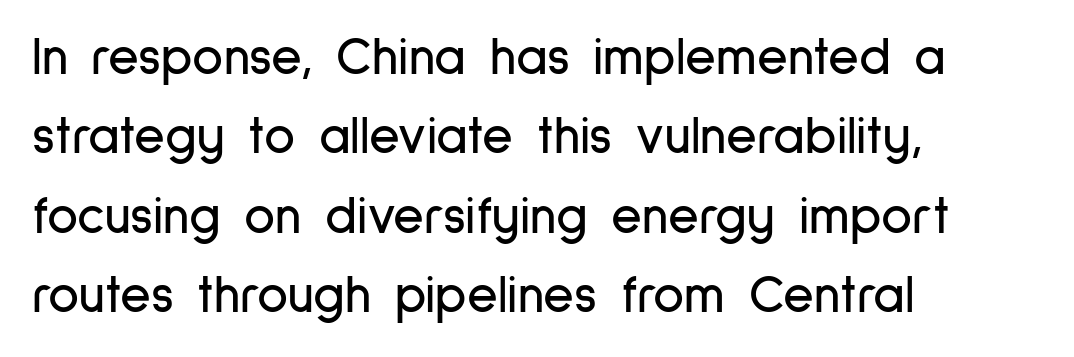
A roman cut, with each character standing at attention. No extra tracking has been applied to these lines. What kind of face is this? One without serifs — a sans. The area under the type is left untouched.
